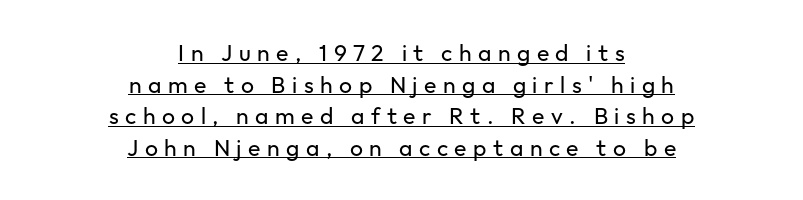
Q: Is the text bold? A: No.
Q: Is the text italic (slanted)? A: No, it is upright.
Q: Is the text underlined? A: Yes.
Q: How is the paragraph aligned? A: Centered.
Q: Is the spacing between letters normal or unusually wide? A: Unusually wide.
Q: Is the spacing between lines tight, normal or loose? A: Normal.
